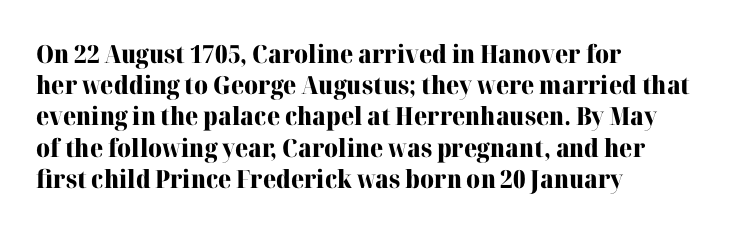
Q: Is the text bold? A: Yes.
Q: Is the text italic (slanted)? A: No, it is upright.
Q: Is the text underlined? A: No.
Q: How is the paragraph aligned? A: Left-aligned.
Q: Is the spacing between letters normal or unusually wide? A: Normal.
Q: Is the spacing between lines tight, normal or loose? A: Normal.
